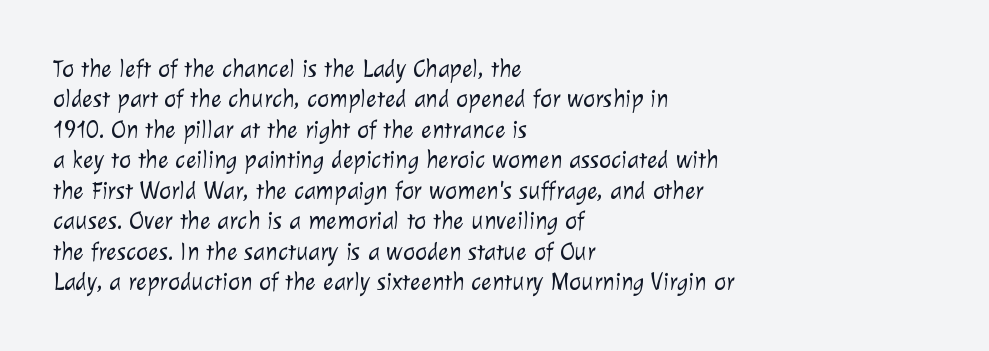
The letters look calm and open, with moderate or lighter stems. Does extra space separate the letters? No, they use regular spacing. Rule under the text: the space is simply empty. Left-aligned paragraph, ragged on the right.
